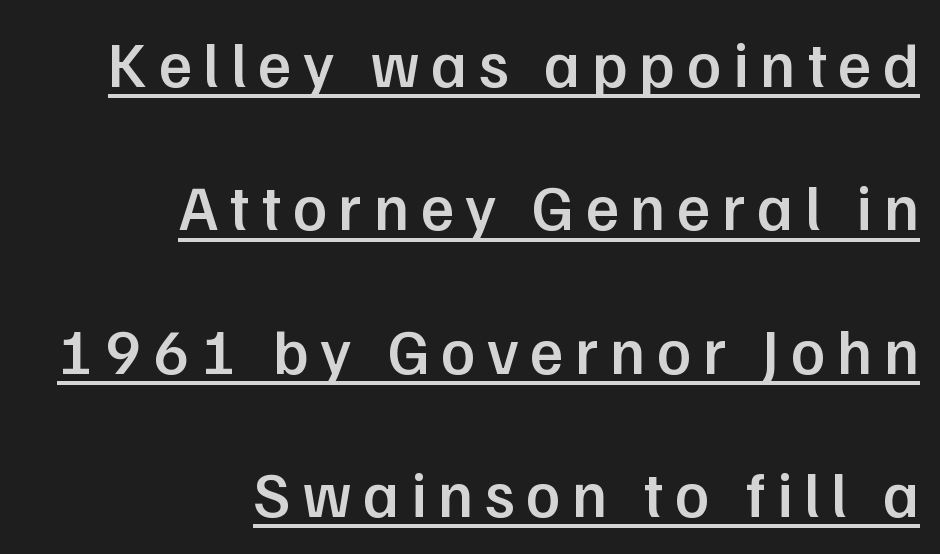
Q: Is the text bold? A: Semi-bold.
Q: Is the text italic (slanted)? A: No, it is upright.
Q: Is the typeface a serif or a sans-serif typeface? A: Sans-serif.
Q: Is the text underlined? A: Yes.
Q: How is the paragraph aligned? A: Right-aligned.
Q: Is the spacing between lines tight, normal or loose? A: Loose.
Q: Width (condensed, normal, or wide)? A: Normal.
Q: Stroke contrast? A: Low.
Q: x-height? A: Medium.
Q: Monospaced? A: No.
